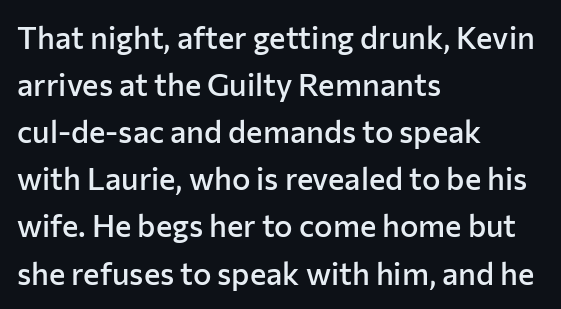
{"serif": "no", "italic": "no", "bold": "semi", "weight": "semibold", "width": "normal", "stroke_contrast": "low", "x_height": "medium", "monospaced": "no", "underline": "no", "align": "left", "line_spacing": "normal", "line_spacing_ratio": 1.52, "letter_spacing": "normal", "letter_spacing_em": 0.0, "glyph_px": 31}
